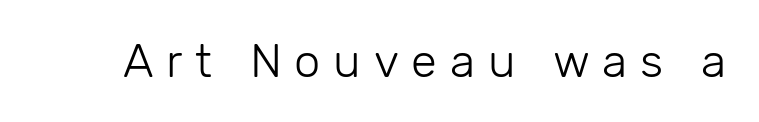
Each letter's strokes conclude bluntly, with no projecting serifs. Letters rest on an invisible, unmarked baseline. Do the letters lean? They stand straight. Think of a printed novel: that variable character pitch is what you see here. The cut favours lightness, reaching ordinary text weight at its darkest.
